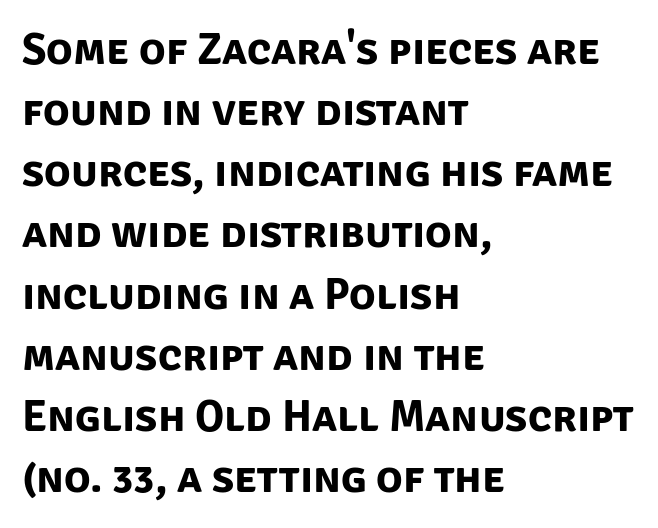
Q: Is the text bold? A: Yes.
Q: Is the typeface a serif or a sans-serif typeface? A: Sans-serif.
Q: Is the text underlined? A: No.
Q: How is the paragraph aligned? A: Left-aligned.
Q: Is the spacing between letters normal or unusually wide? A: Normal.
Q: Is the spacing between lines tight, normal or loose? A: Normal.
Q: Width (condensed, normal, or wide)? A: Normal.
Q: Stroke contrast? A: Low.
Q: x-height? A: Large.
Q: Monospaced? A: No.
